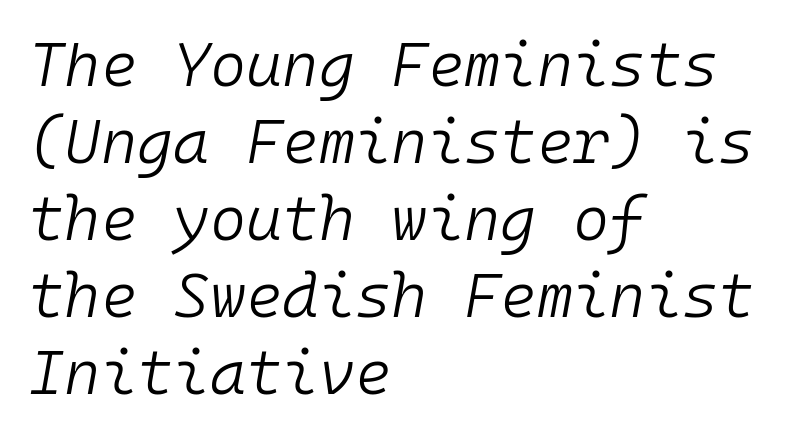
Between one letter and the next there's only the usual sliver of space. It's the slanting kind of type. Notice how the passage keeps a crisp vertical edge on the left only. The font sits on the lighter half of the weight spectrum, regular included. This sample has the even, mechanical cadence of fixed-width lettering.
